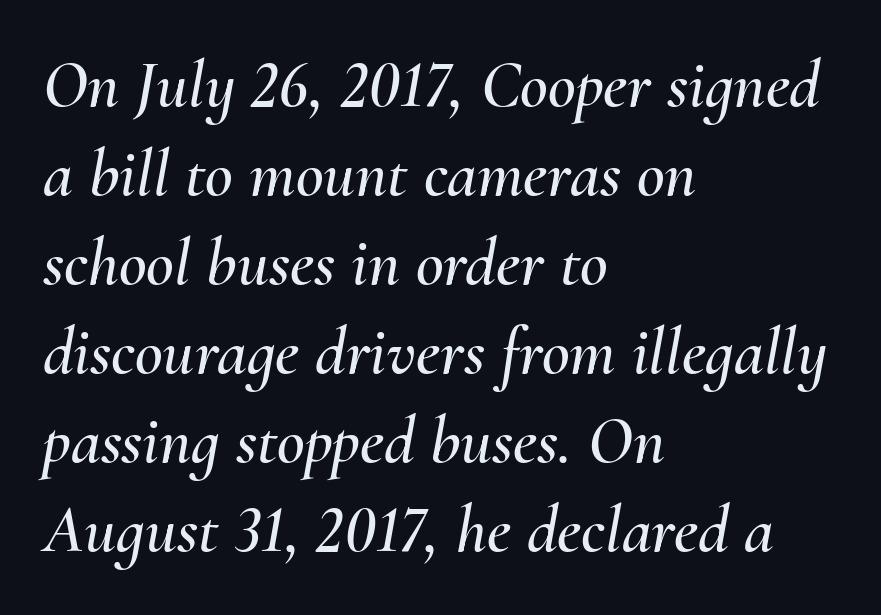
{"italic": "yes", "lean": "right", "slant_degrees": 10, "width": "normal", "stroke_contrast": "medium", "x_height": "small", "monospaced": "no", "underline": "no", "align": "left", "line_spacing": "normal", "line_spacing_ratio": 1.31, "letter_spacing": "normal", "letter_spacing_em": 0.0, "glyph_px": 68}
